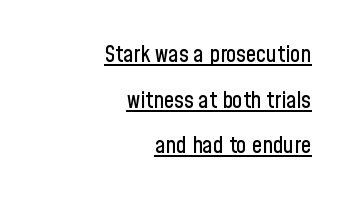
The image shows 23 px text type, upright; set right-aligned, loose line spacing (1.98x), normal letter spacing, underlined.
